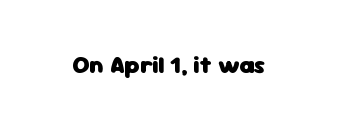
The image shows 24 px bold type, upright; set normal letter spacing, not underlined.
